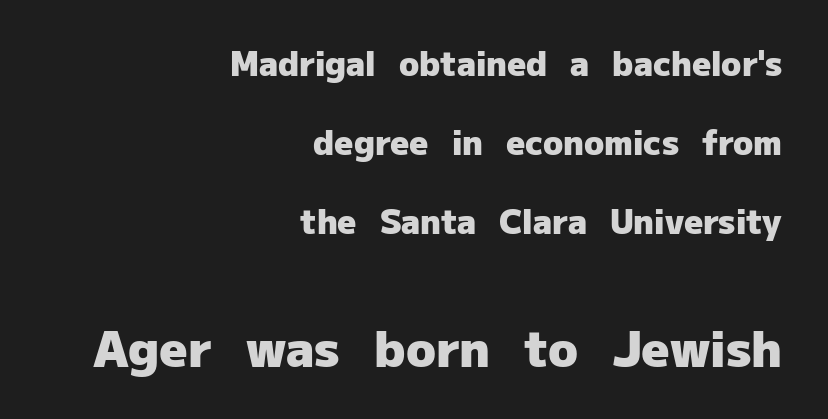
Q: Is the text bold? A: Yes.
Q: Is the text italic (slanted)? A: No, it is upright.
Q: Is the typeface a serif or a sans-serif typeface? A: Sans-serif.
Q: Is the text underlined? A: No.
Q: How is the paragraph aligned? A: Right-aligned.
Q: Is the spacing between letters normal or unusually wide? A: Normal.
Q: Is the spacing between lines tight, normal or loose? A: Loose.
Q: Which block of text is set in a larger size, the first (top) or the second (bottom)? A: The second (bottom) one.
Q: Width (condensed, normal, or wide)? A: Normal.
Q: Stroke contrast? A: Low.
Q: x-height? A: Medium.
Q: Monospaced? A: No.
